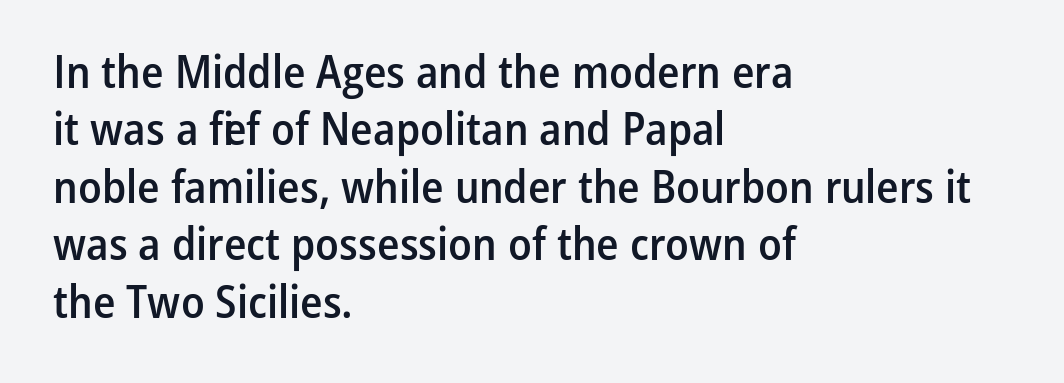
{"serif": "no", "italic": "no", "bold": "semi", "weight": "semibold", "width": "condensed", "stroke_contrast": "low", "x_height": "medium", "monospaced": "no", "underline": "no", "align": "left", "line_spacing": "normal", "line_spacing_ratio": 1.25, "letter_spacing": "normal", "letter_spacing_em": 0.0, "glyph_px": 46}
